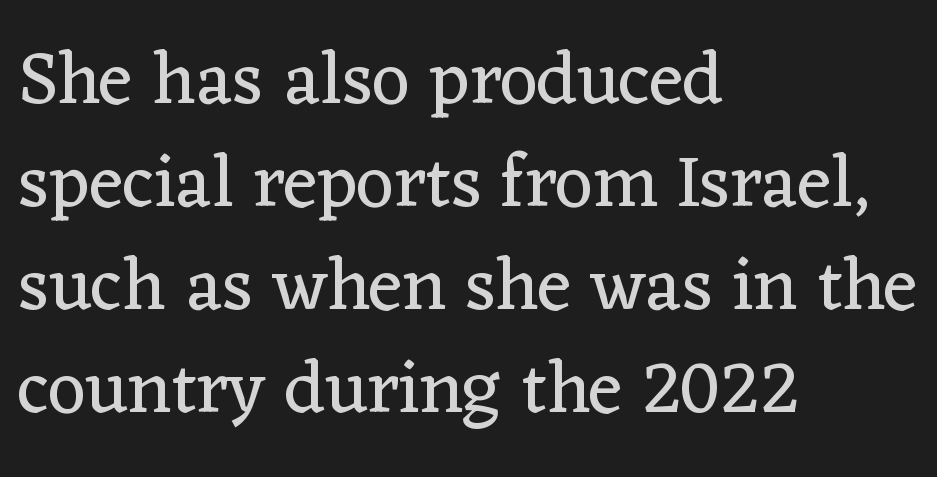
{"serif": "yes", "italic": "no", "bold": "no", "weight": "regular", "width": "normal", "stroke_contrast": "low", "x_height": "medium", "monospaced": "no", "underline": "no", "align": "left", "line_spacing": "normal", "line_spacing_ratio": 1.39, "letter_spacing": "normal", "letter_spacing_em": 0.0, "glyph_px": 74}
